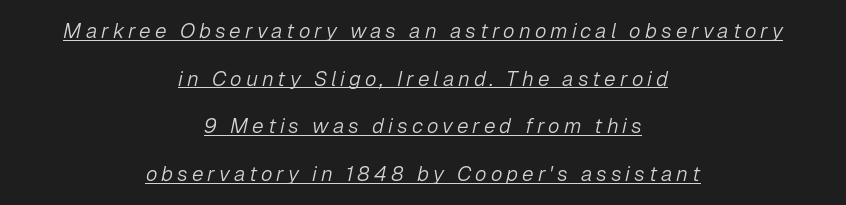
The image shows 21 px text type, italic (leaning right); set centered, loose line spacing (2.27x), underlined.
